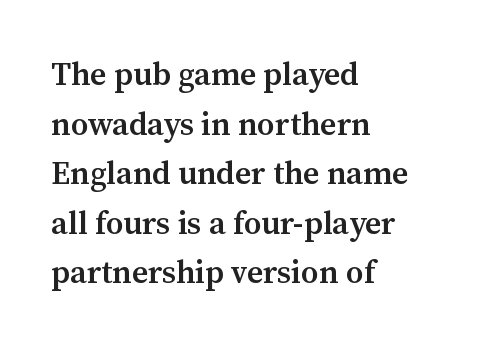
Heft: intermediate — a semibold. Look at the bottom of the vertical strokes: they flare into serifs here. Notice how the passage keeps a crisp vertical edge on the left only. Do the characters align in a grid? No, the font is proportional.
